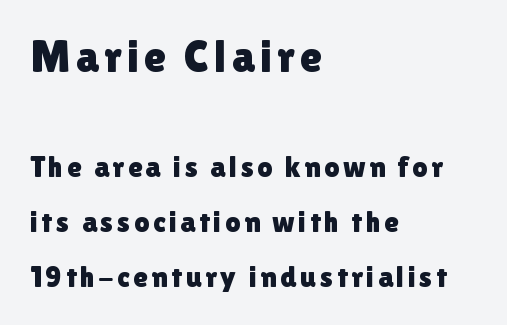
Q: Is the text italic (slanted)? A: No, it is upright.
Q: Is the typeface a serif or a sans-serif typeface? A: Sans-serif.
Q: Is the text underlined? A: No.
Q: How is the paragraph aligned? A: Left-aligned.
Q: Which block of text is set in a larger size, the first (top) or the second (bottom)? A: The first (top) one.
Q: Width (condensed, normal, or wide)? A: Normal.
Q: Stroke contrast? A: Low.
Q: x-height? A: Medium.
Q: Monospaced? A: No.
